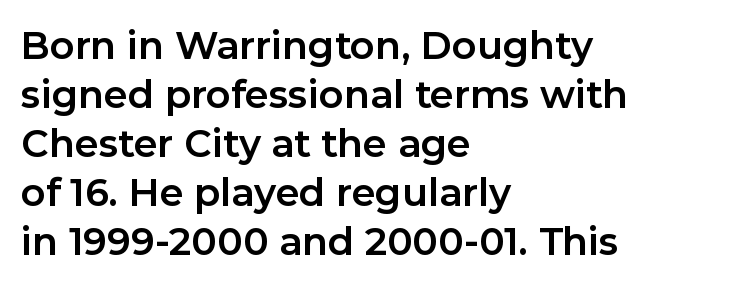
{"serif": "no", "italic": "no", "bold": "yes", "weight": "bold", "width": "normal", "stroke_contrast": "low", "x_height": "medium", "monospaced": "no", "underline": "no", "align": "left", "line_spacing": "normal", "line_spacing_ratio": 1.29, "letter_spacing": "normal", "letter_spacing_em": 0.0, "glyph_px": 38}
